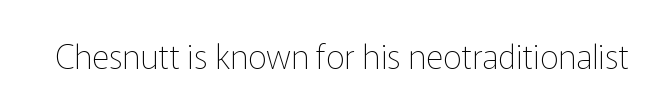
Q: Is the text bold? A: No.
Q: Is the text italic (slanted)? A: No, it is upright.
Q: Is the typeface a serif or a sans-serif typeface? A: Sans-serif.
Q: Is the text underlined? A: No.
Q: Is the spacing between letters normal or unusually wide? A: Normal.
Q: Width (condensed, normal, or wide)? A: Normal.
Q: Stroke contrast? A: Low.
Q: x-height? A: Medium.
Q: Monospaced? A: No.
